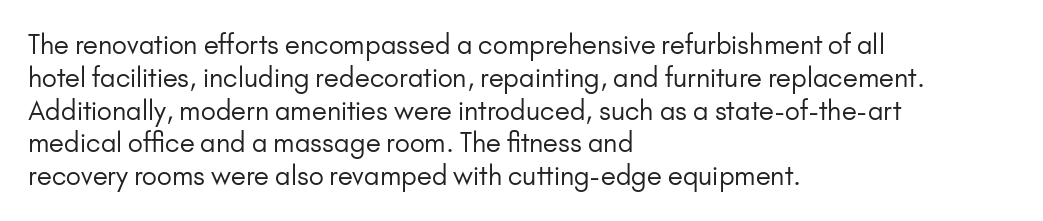
{"italic": "no", "bold": "no", "underline": "no", "align": "left", "line_spacing": "normal", "line_spacing_ratio": 1.26, "letter_spacing": "normal", "letter_spacing_em": 0.0, "glyph_px": 26}
